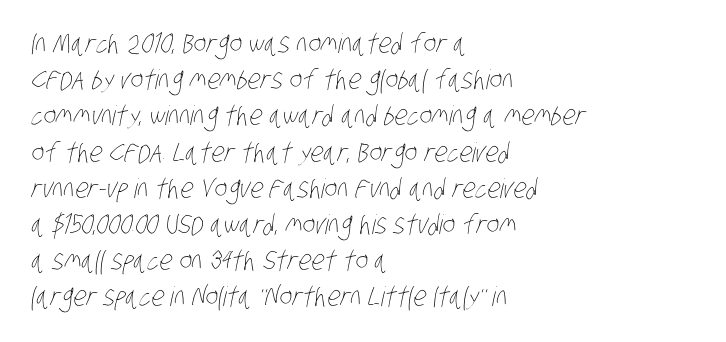
Leading: standard. Standard letterfit; no display-style spreading of the glyphs. The strokes are not fattened; the text isn't bold. All the whitespace from short lines collects on the right. Glance below the letters and you will spot only blank space.
